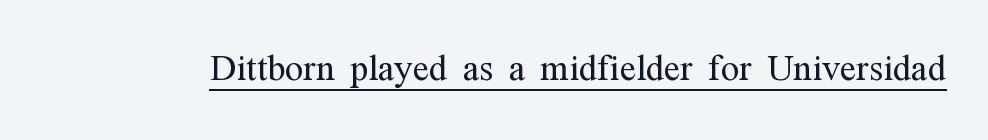
The image shows 48 px light, condensed serif type, upright; set normal letter spacing, underlined; medium stroke contrast and a medium x-height.
